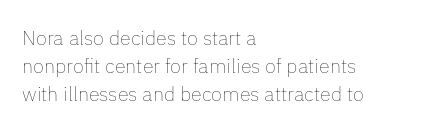
{"italic": "no", "bold": "no", "underline": "no", "align": "left", "line_spacing": "normal", "line_spacing_ratio": 1.4, "letter_spacing": "normal", "letter_spacing_em": 0.0, "glyph_px": 20}
